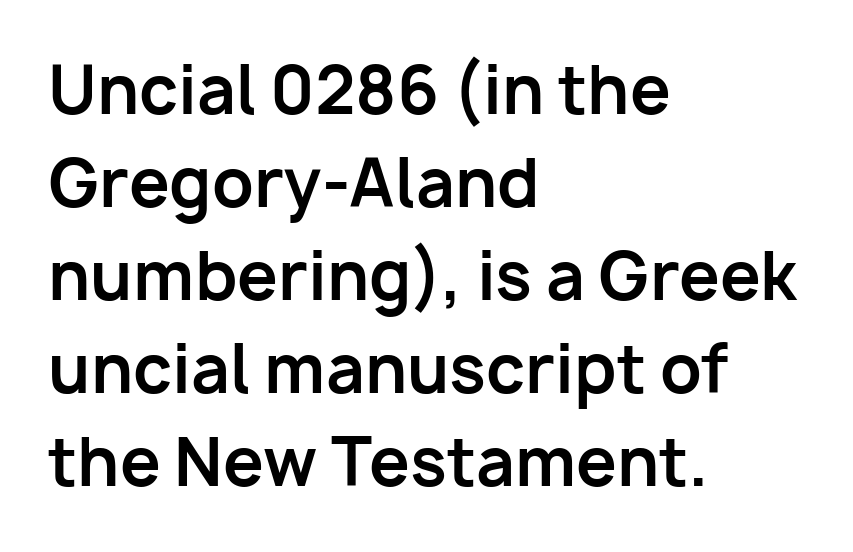
Q: Is the text bold? A: Yes.
Q: Is the text italic (slanted)? A: No, it is upright.
Q: Is the typeface a serif or a sans-serif typeface? A: Sans-serif.
Q: Is the text underlined? A: No.
Q: How is the paragraph aligned? A: Left-aligned.
Q: Is the spacing between letters normal or unusually wide? A: Normal.
Q: Is the spacing between lines tight, normal or loose? A: Normal.
Q: Width (condensed, normal, or wide)? A: Normal.
Q: Stroke contrast? A: Low.
Q: x-height? A: Medium.
Q: Monospaced? A: No.
